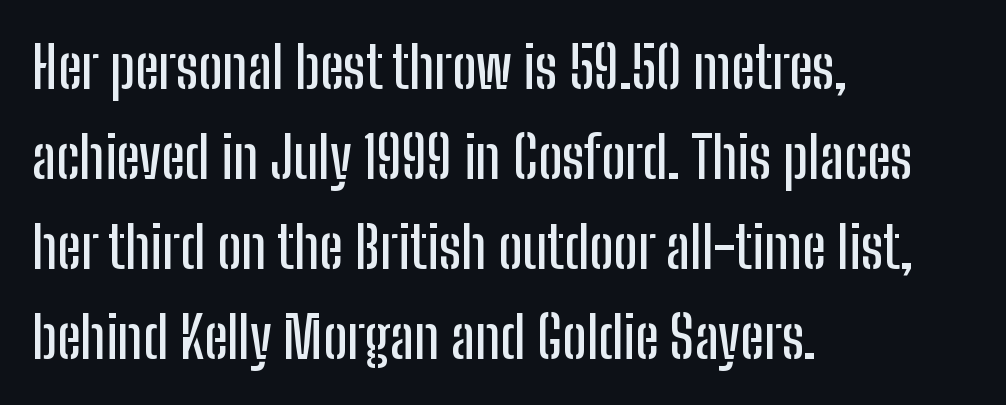
{"serif": "no", "italic": "no", "width": "condensed", "stroke_contrast": "low", "x_height": "medium", "monospaced": "no", "underline": "no", "align": "left", "line_spacing": "normal", "line_spacing_ratio": 1.58, "letter_spacing": "normal", "letter_spacing_em": 0.0, "glyph_px": 57}
